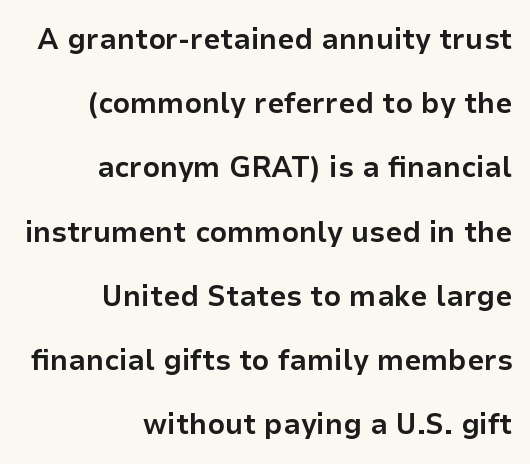
The passage shown is typed in a proportional face where columns would drift. Nothing sits at the stroke ends, so this counts as sans-serif. Type without underlining. Horizontal bands of white between lines are thick stripes.
